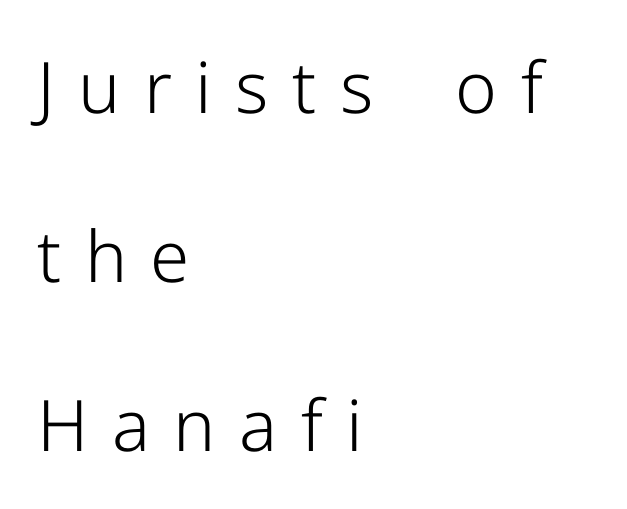
The image shows 71 px light sans-serif type, upright; set left-aligned, loose line spacing (2.38x), unusually wide letter spacing (+0.33 em), not underlined; low stroke contrast and a medium x-height.
